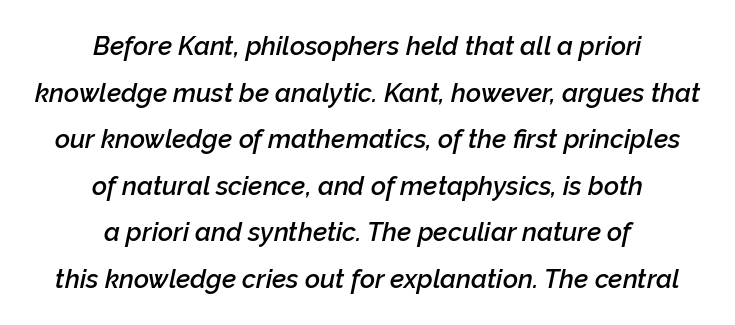
Q: Is the text bold? A: Semi-bold.
Q: Is the text italic (slanted)? A: Yes, it leans right by about 12 degrees.
Q: Is the text underlined? A: No.
Q: How is the paragraph aligned? A: Centered.
Q: Is the spacing between letters normal or unusually wide? A: Normal.
